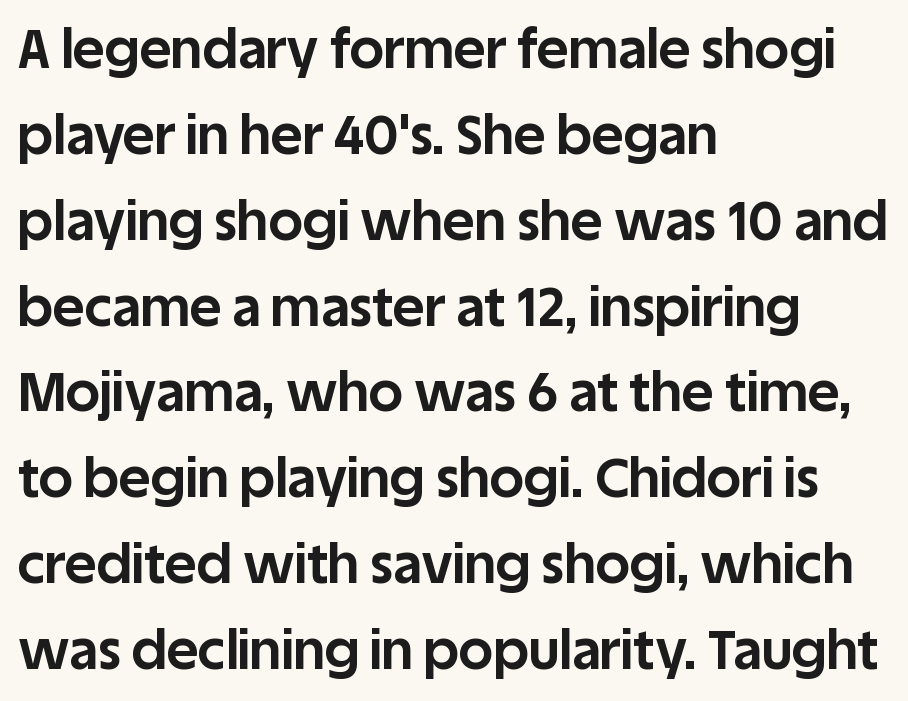
{"serif": "no", "italic": "no", "bold": "yes", "weight": "bold", "width": "normal", "stroke_contrast": "low", "x_height": "large", "monospaced": "no", "underline": "no", "align": "left", "line_spacing": "normal", "line_spacing_ratio": 1.59, "letter_spacing": "normal", "letter_spacing_em": 0.0, "glyph_px": 54}
